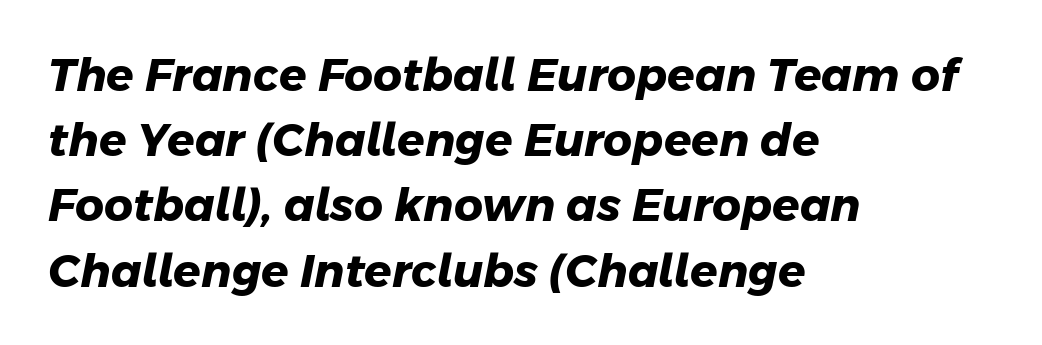
Q: Is the text bold? A: Yes.
Q: Is the typeface a serif or a sans-serif typeface? A: Sans-serif.
Q: Is the text underlined? A: No.
Q: How is the paragraph aligned? A: Left-aligned.
Q: Is the spacing between letters normal or unusually wide? A: Normal.
Q: Is the spacing between lines tight, normal or loose? A: Normal.
Q: Width (condensed, normal, or wide)? A: Normal.
Q: Stroke contrast? A: Low.
Q: x-height? A: Medium.
Q: Monospaced? A: No.
